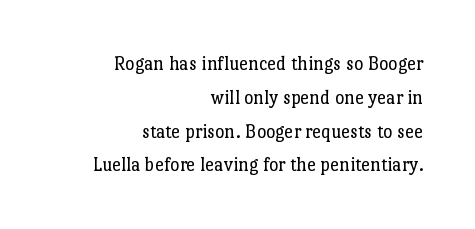
Q: Is the text bold? A: No.
Q: Is the text italic (slanted)? A: No, it is upright.
Q: Is the text underlined? A: No.
Q: How is the paragraph aligned? A: Right-aligned.
Q: Is the spacing between letters normal or unusually wide? A: Normal.
Q: Is the spacing between lines tight, normal or loose? A: Normal.
